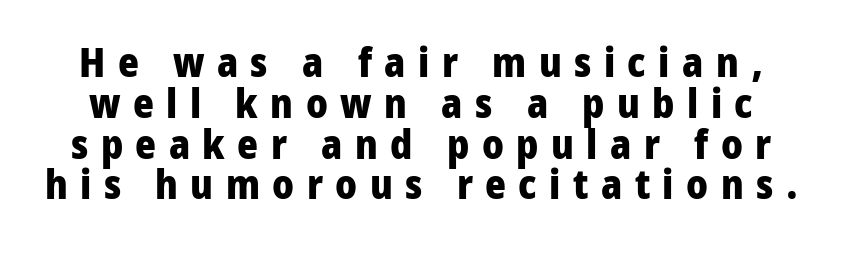
{"serif": "no", "italic": "no", "bold": "yes", "weight": "heavy", "width": "normal", "stroke_contrast": "low", "x_height": "medium", "monospaced": "no", "underline": "no", "line_spacing": "tight", "line_spacing_ratio": 1.02, "letter_spacing": "wide", "letter_spacing_em": 0.31, "glyph_px": 40}
